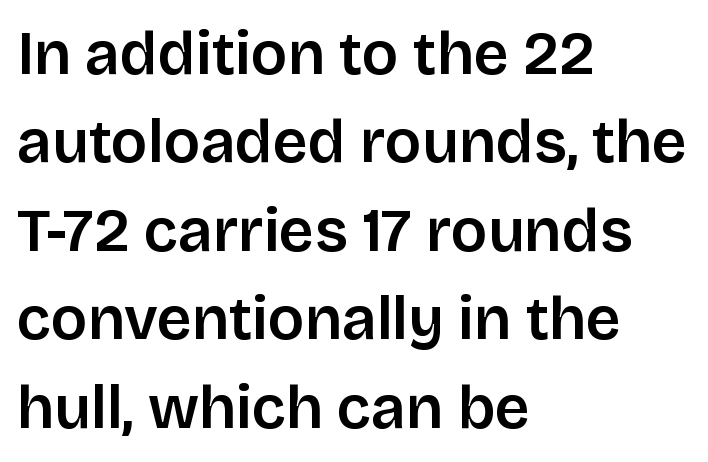
Short note: letters normally spaced. Each line starts at the same left margin while the right side varies. What's the leading like? Ordinary, nothing unusual. You could not count columns in this text — the font is proportionally spaced. Each letter's strokes conclude bluntly, with no projecting serifs.
